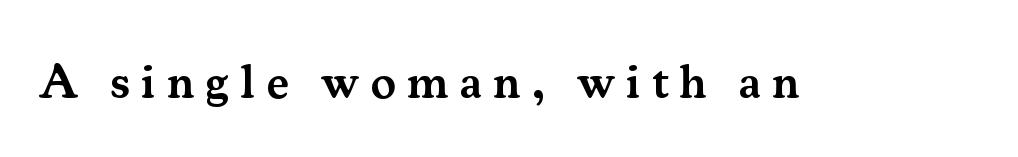
Q: Is the text bold? A: Semi-bold.
Q: Is the text italic (slanted)? A: No, it is upright.
Q: Is the typeface a serif or a sans-serif typeface? A: Serif.
Q: Is the text underlined? A: No.
Q: Is the spacing between letters normal or unusually wide? A: Unusually wide.
Q: Width (condensed, normal, or wide)? A: Normal.
Q: Stroke contrast? A: Medium.
Q: x-height? A: Small.
Q: Monospaced? A: No.
